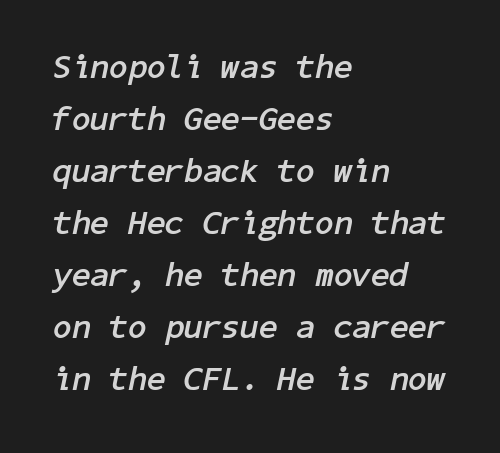
{"italic": "yes", "lean": "right", "slant_degrees": 11, "bold": "yes", "weight": "semibold", "width": "normal", "stroke_contrast": "low", "x_height": "medium", "underline": "no", "align": "left", "line_spacing": "normal", "line_spacing_ratio": 1.53, "letter_spacing": "normal", "letter_spacing_em": 0.0, "glyph_px": 34}
